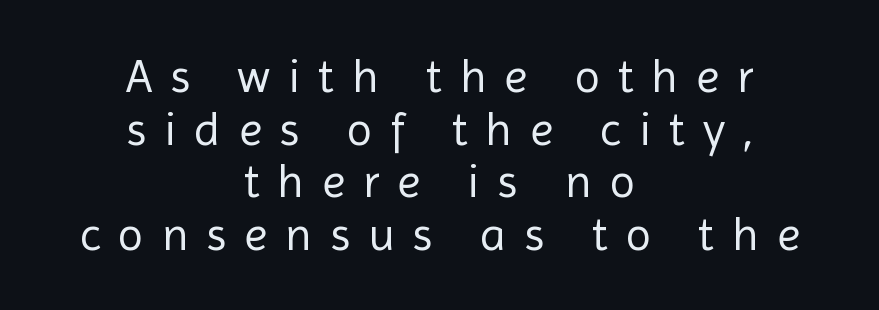
The image shows 47 px regular-weight sans-serif type, upright; set centered, tight line spacing (1.12x), unusually wide letter spacing (+0.38 em), not underlined; a medium x-height.
